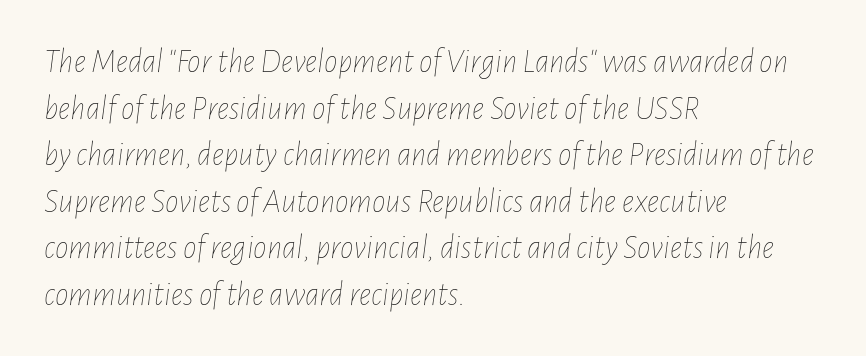
{"italic": "yes", "lean": "right", "slant_degrees": 7, "bold": "no", "weight": "thin", "width": "condensed", "stroke_contrast": "low", "x_height": "medium", "monospaced": "no", "underline": "no", "align": "left", "line_spacing": "normal", "line_spacing_ratio": 1.37, "letter_spacing": "normal", "letter_spacing_em": 0.0, "glyph_px": 34}
